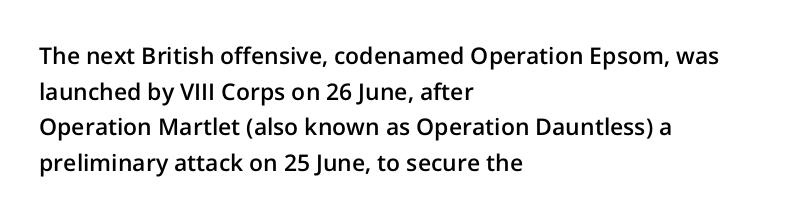
{"italic": "no", "bold": "semi", "underline": "no", "align": "left", "line_spacing": "normal", "line_spacing_ratio": 1.55, "letter_spacing": "normal", "letter_spacing_em": 0.0, "glyph_px": 23}
